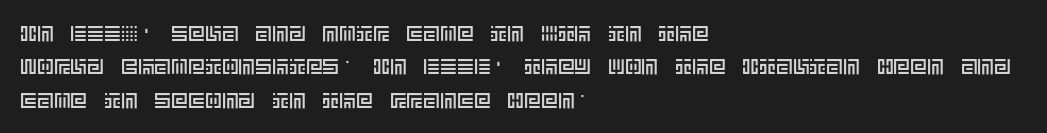
The image shows 21 px text type, upright; set left-aligned, normal line spacing (1.59x), normal letter spacing, not underlined.
